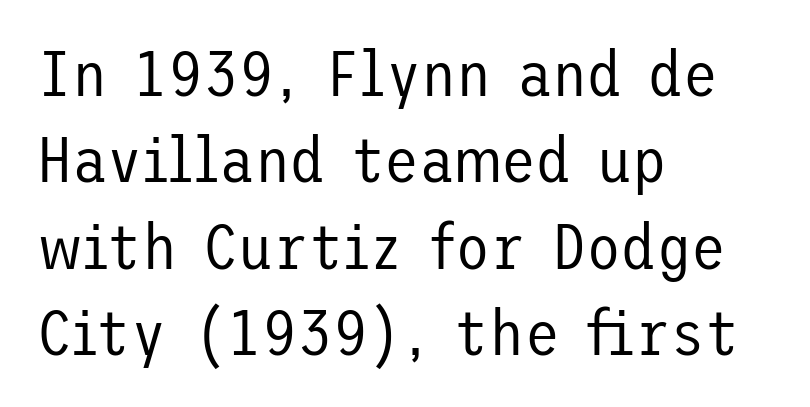
Q: Is the text bold? A: No.
Q: Is the text italic (slanted)? A: No, it is upright.
Q: Is the typeface a serif or a sans-serif typeface? A: Sans-serif.
Q: Is the text underlined? A: No.
Q: How is the paragraph aligned? A: Left-aligned.
Q: Is the spacing between letters normal or unusually wide? A: Normal.
Q: Is the spacing between lines tight, normal or loose? A: Normal.
Q: Width (condensed, normal, or wide)? A: Normal.
Q: Stroke contrast? A: Low.
Q: x-height? A: Medium.
